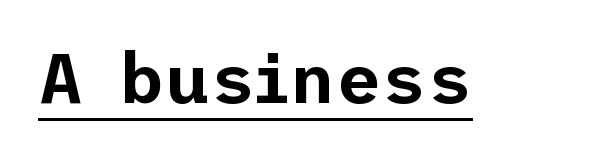
The image shows 70 px sans-serif type, upright; set normal letter spacing, underlined; low stroke contrast and a medium x-height.
